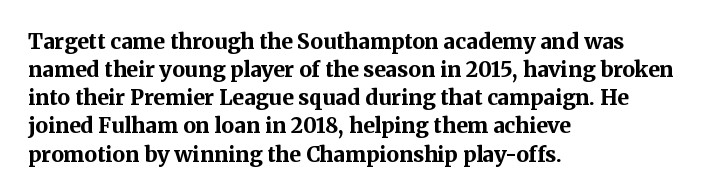
Anything drawn beneath the words? Only blank space. Evenly set lines give the paragraph a standard silhouette. In CSS terms this would be text-align: left. The font's upright variant was chosen for this text. Strokes here are thick enough to call this a true bold.
